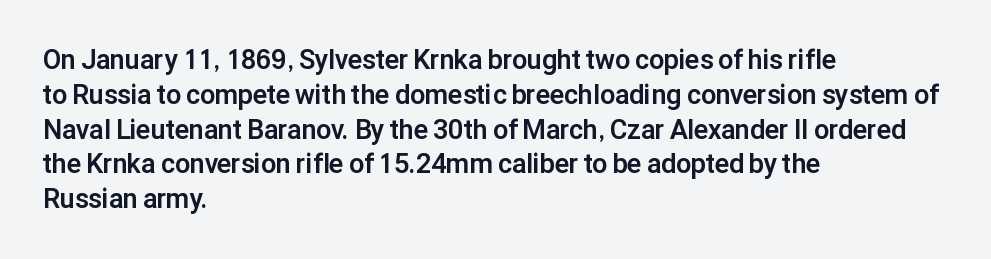
Q: Is the text bold? A: Yes.
Q: Is the text italic (slanted)? A: No, it is upright.
Q: Is the text underlined? A: No.
Q: How is the paragraph aligned? A: Left-aligned.
Q: Is the spacing between letters normal or unusually wide? A: Normal.
Q: Is the spacing between lines tight, normal or loose? A: Normal.
